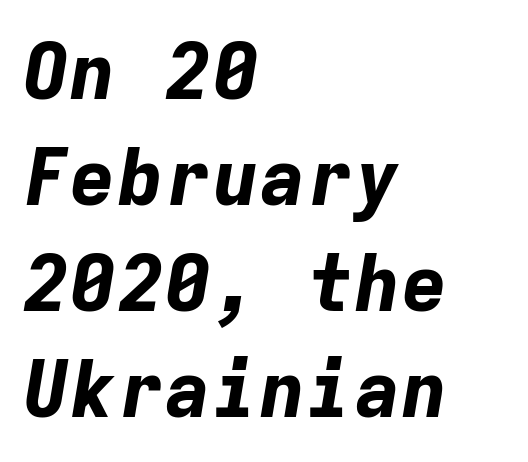
The image shows 79 px bold type, italic (leaning right), monospaced; set left-aligned, normal line spacing (1.34x), normal letter spacing, not underlined; low stroke contrast and a medium x-height.
